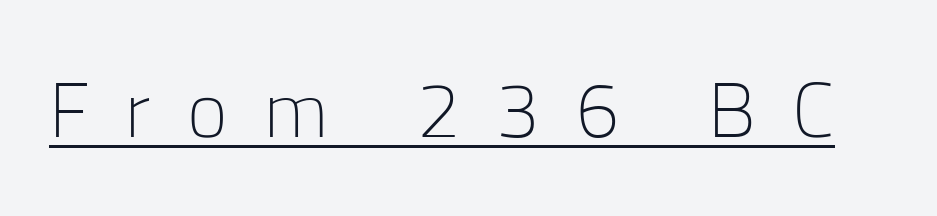
Q: Is the text bold? A: No.
Q: Is the text italic (slanted)? A: No, it is upright.
Q: Is the typeface a serif or a sans-serif typeface? A: Sans-serif.
Q: Is the text underlined? A: Yes.
Q: Is the spacing between letters normal or unusually wide? A: Unusually wide.
Q: Width (condensed, normal, or wide)? A: Normal.
Q: Stroke contrast? A: Low.
Q: x-height? A: Medium.
Q: Monospaced? A: No.
